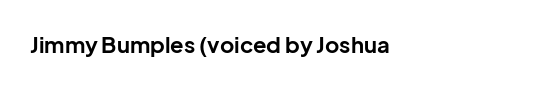
{"italic": "no", "bold": "yes", "underline": "no", "letter_spacing": "normal", "letter_spacing_em": 0.0, "glyph_px": 22}
